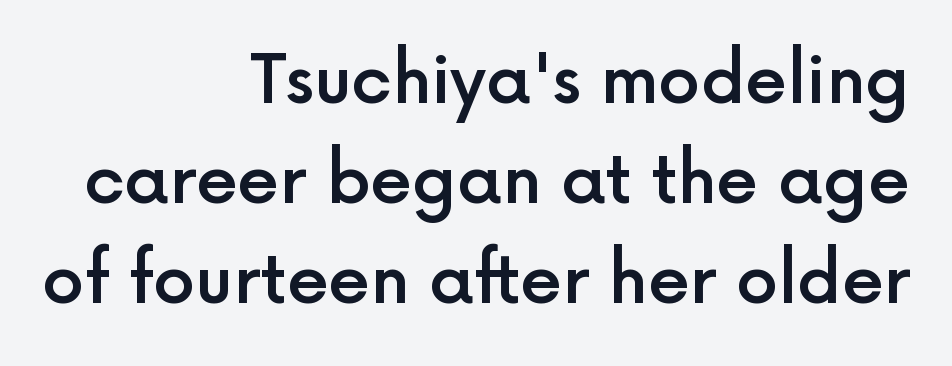
{"serif": "no", "italic": "no", "bold": "semi", "weight": "semibold", "width": "normal", "x_height": "medium", "monospaced": "no", "underline": "no", "align": "right", "line_spacing": "normal", "line_spacing_ratio": 1.49, "letter_spacing": "normal", "letter_spacing_em": 0.0, "glyph_px": 67}
